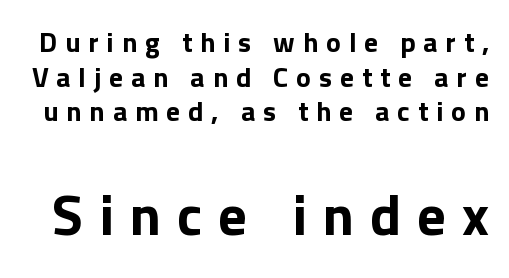
{"serif": "no", "italic": "no", "bold": "yes", "weight": "bold", "width": "normal", "x_height": "medium", "monospaced": "no", "underline": "no", "line_spacing_ratio": 1.24, "letter_spacing": "wide", "letter_spacing_em": 0.28, "larger_block": "second", "size_ratio": 2.04, "glyph_px": 57}
